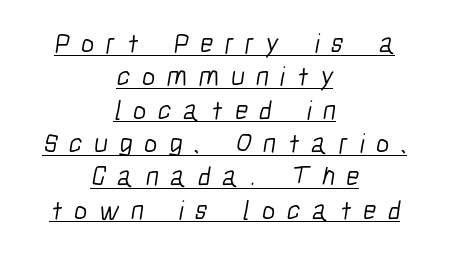
The letters look calm and open, with moderate or lighter stems. Students, observe the line beneath the letters — that is underlining. Compared with typical body copy, the letter spacing here is much looser. Type style note: lacks serifs. Do the characters align in a grid? No, the font is proportional.
